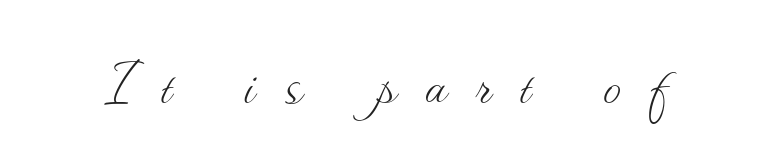
The image shows 73 px thin type; set unusually wide letter spacing (+0.4 em), not underlined; medium stroke contrast and a small x-height.
